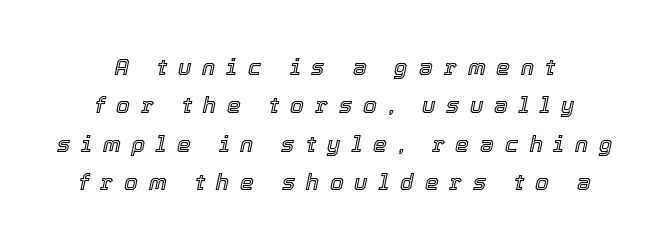
Style check: oblique. The zone under the glyphs is completely vacant. How are the letters spaced? Widely, with obvious added tracking.
